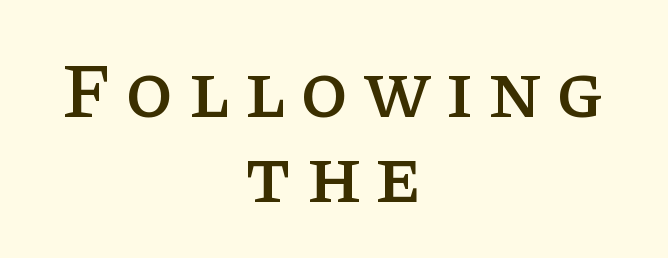
Only glyphs here, with clear space below each row. This rendering employs a face with finishing strokes, i.e., a serif. Spacing verdict: proportional, widths tailored to each character. One glance says dense: line gaps are narrower than usual. Vertical strokes here are truly vertical.
